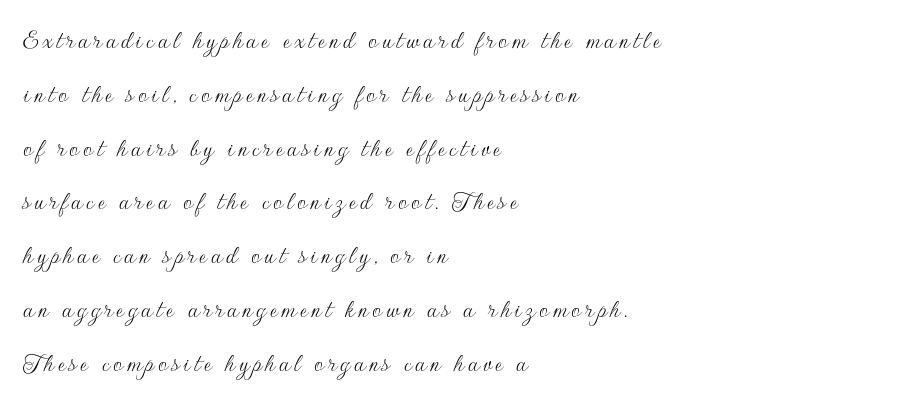
The image shows 28 px thin sans-serif type; set left-aligned, loose line spacing (1.92x), not underlined; low stroke contrast and a small x-height.
